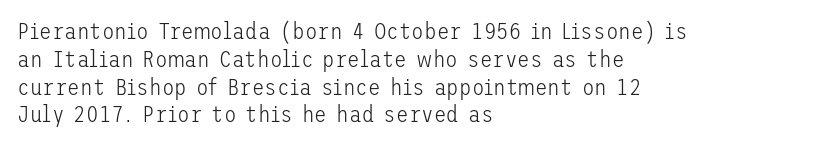
{"italic": "no", "bold": "no", "underline": "no", "align": "left", "line_spacing_ratio": 1.21, "letter_spacing": "normal", "letter_spacing_em": 0.0, "glyph_px": 23}
